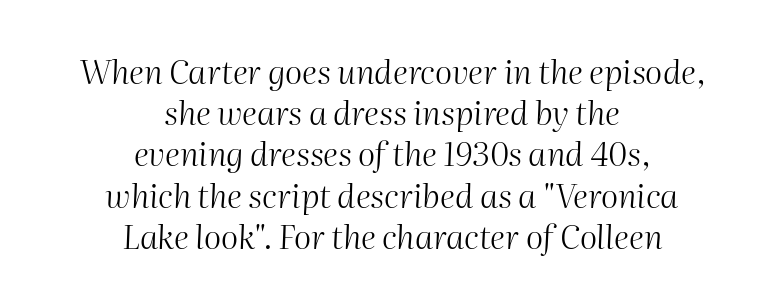
The lines are quadded center. Characters follow at the spacing the type designer built in. The strokes are not fattened; the text isn't bold. Beneath every word, the page is bare. This is oblique type, the kind used for emphasis or titles. Normally led — the rows are evenly, conventionally spaced.
